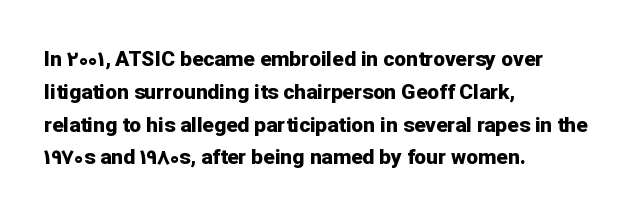
The image shows 21 px bold type, upright; set left-aligned, normal line spacing (1.56x), normal letter spacing, not underlined.
